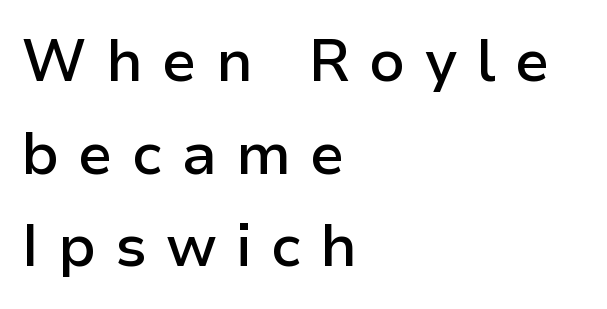
The image shows 59 px semibold sans-serif type, upright; set left-aligned, normal line spacing (1.57x), unusually wide letter spacing (+0.32 em), not underlined; low stroke contrast and a medium x-height.
